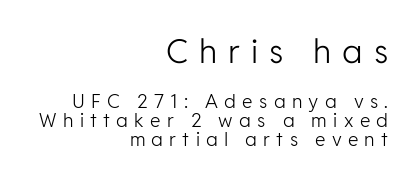
The image shows 33 px light sans-serif type, upright; set right-aligned, tight line spacing (1.0x), unusually wide letter spacing (+0.33 em), not underlined; the first (top) block is 1.74x larger; low stroke contrast and a medium x-height.
